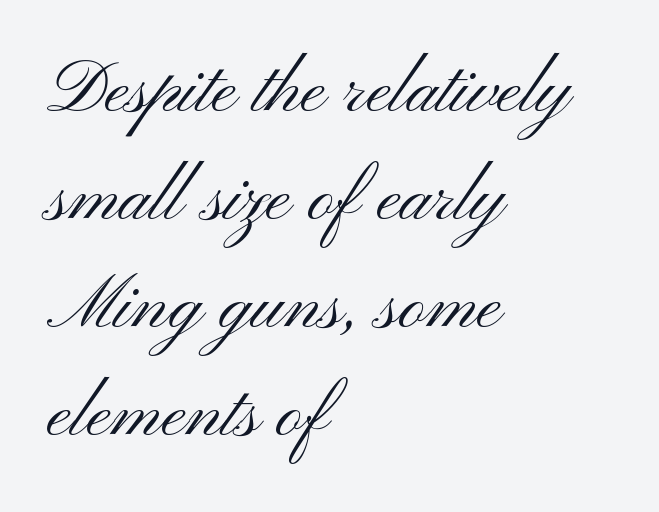
The image shows 73 px light, wide sans-serif type; set left-aligned, normal line spacing (1.48x), normal letter spacing, not underlined; medium stroke contrast and a small x-height.
